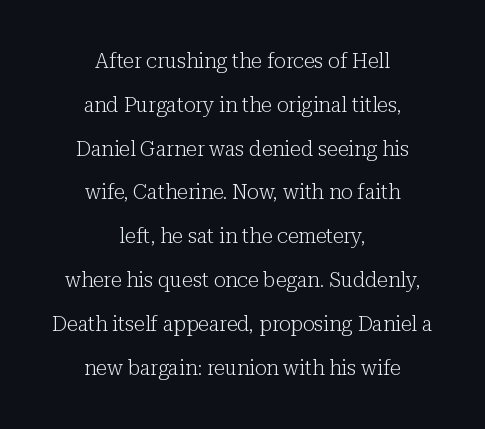
The image shows 20 px text type, upright; set centered, loose line spacing (2.19x), normal letter spacing, not underlined.
